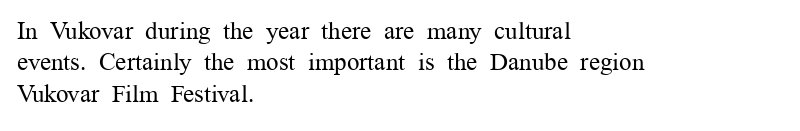
No letter is thick-stroked: the sample isn't bold. This is roman type, the default non-slanted kind. One glance says typical: line gaps are just what's usual. Plain, unruled lines of type. This sample is left-justified, so line endings fall wherever the words run out.
